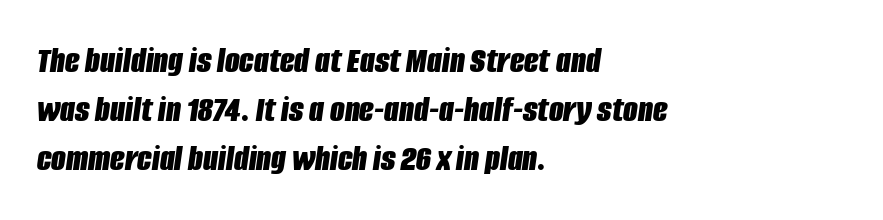
Q: Is the text bold? A: Yes.
Q: Is the text italic (slanted)? A: Yes, it leans right by about 8 degrees.
Q: Is the text underlined? A: No.
Q: How is the paragraph aligned? A: Left-aligned.
Q: Is the spacing between letters normal or unusually wide? A: Normal.
Q: Is the spacing between lines tight, normal or loose? A: Normal.
Q: Width (condensed, normal, or wide)? A: Condensed.
Q: Stroke contrast? A: Low.
Q: x-height? A: Large.
Q: Monospaced? A: No.
